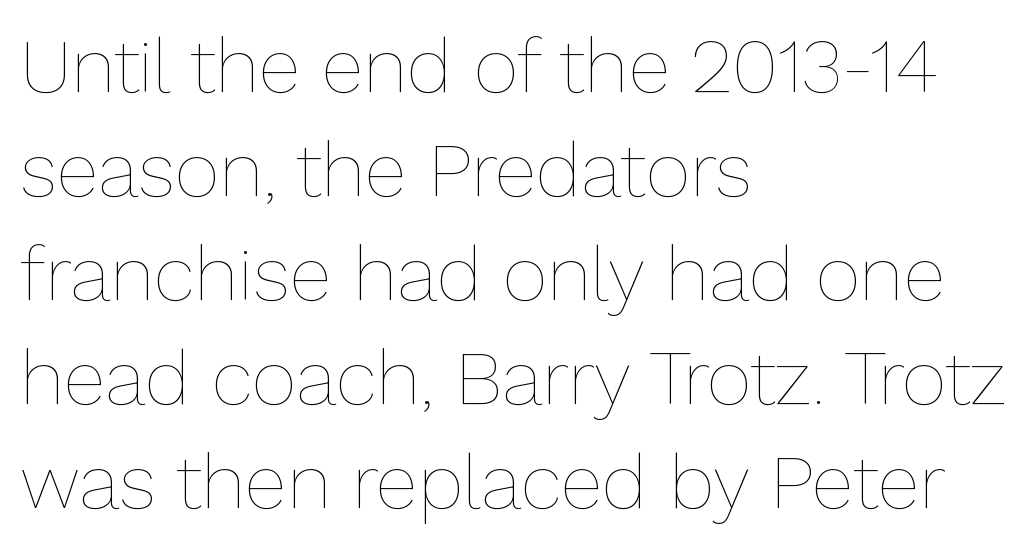
The rendering uses a moderate line-height, typical for paragraphs. Is there any slant? The stems are plumb. The space beneath each line is pristine and unruled. The text block is weighted toward the left margin, trailing off unevenly rightward. Tracking here is standard; glyphs follow each other at the usual distance.
